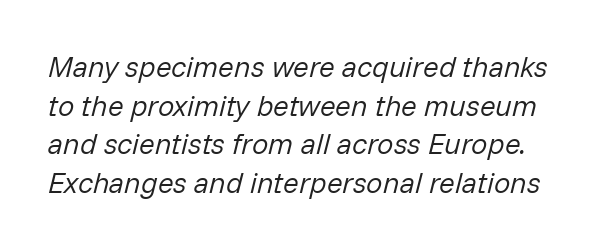
The image shows 29 px regular-weight type, italic (leaning right); set normal line spacing (1.33x), normal letter spacing, not underlined; low stroke contrast and a medium x-height.
